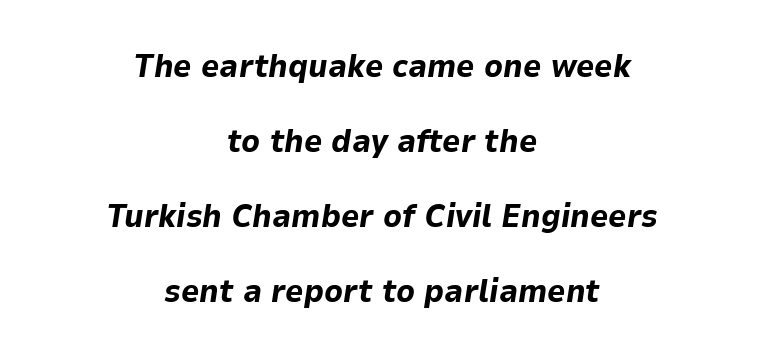
Teacher's note: observe the equal gaps on both sides — that is centered alignment. Compared with typical body copy, the letter spacing here is the same. The rendering uses a bold face; every stroke is thick and dark. Quick note: italic.
